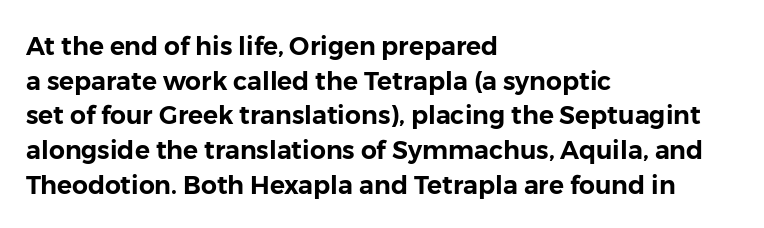
Has an underline been added? It has not. Observe the ordinary spacing: letters are neighbours, not strangers. What's the leading like? Ordinary, nothing unusual. Reading down the block, your eye returns to a fixed left position each line. Every character sits straight up, as roman type does.
